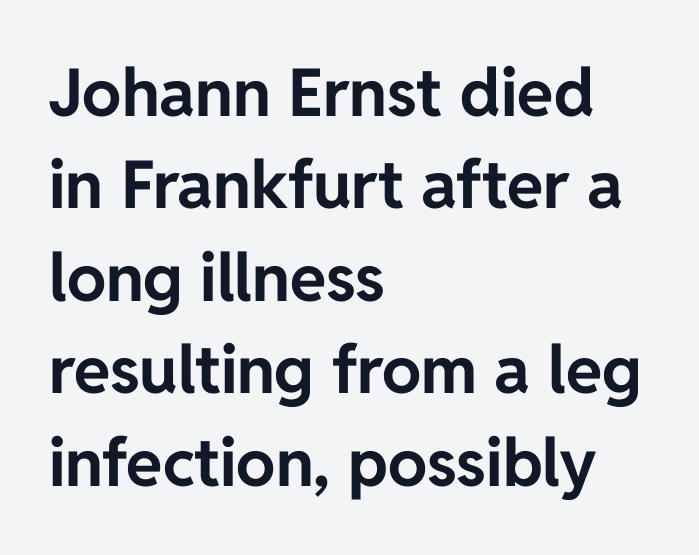
The image shows 66 px bold sans-serif type, upright; set left-aligned, normal line spacing (1.4x), normal letter spacing, not underlined; low stroke contrast and a medium x-height.
